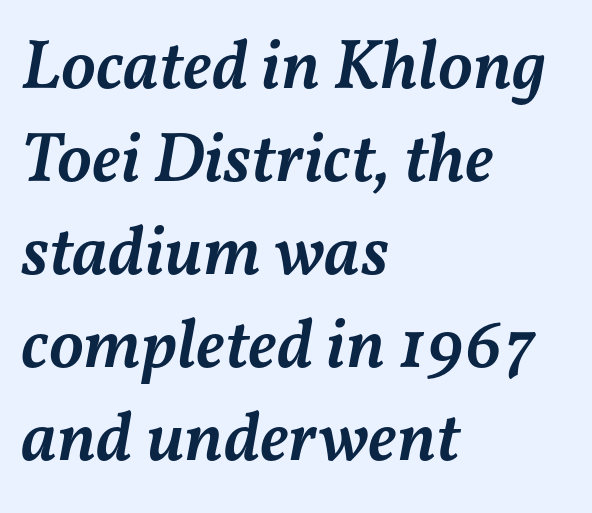
Q: Is the text bold? A: Semi-bold.
Q: Is the text italic (slanted)? A: Yes, it leans right by about 11 degrees.
Q: Is the text underlined? A: No.
Q: How is the paragraph aligned? A: Left-aligned.
Q: Is the spacing between letters normal or unusually wide? A: Normal.
Q: Is the spacing between lines tight, normal or loose? A: Normal.
Q: Width (condensed, normal, or wide)? A: Normal.
Q: Stroke contrast? A: Medium.
Q: x-height? A: Medium.
Q: Monospaced? A: No.
